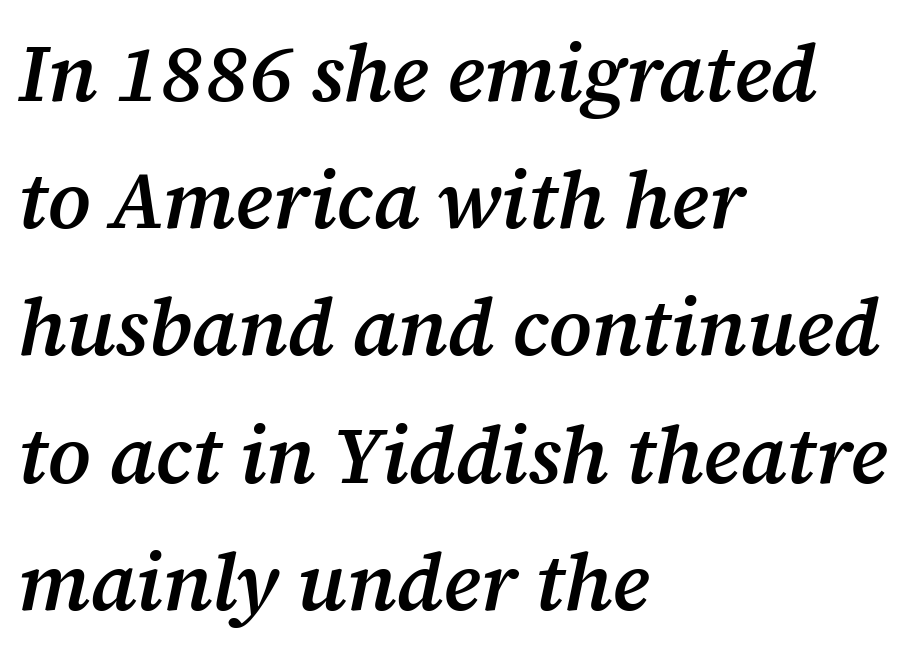
The image shows 80 px semibold serif type, italic (leaning right); set left-aligned, normal line spacing (1.59x), normal letter spacing, not underlined; medium stroke contrast and a medium x-height.
